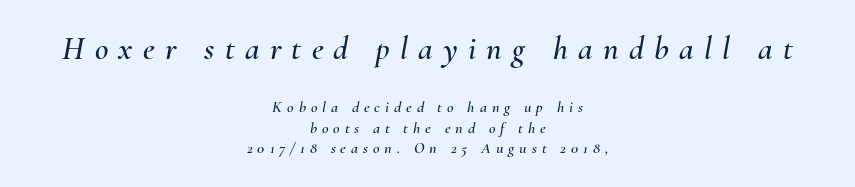
{"italic": "yes", "lean": "right", "slant_degrees": 10, "width": "normal", "stroke_contrast": "medium", "x_height": "small", "monospaced": "no", "underline": "no", "align": "center", "line_spacing": "normal", "line_spacing_ratio": 1.29, "letter_spacing": "wide", "letter_spacing_em": 0.31, "larger_block": "first", "size_ratio": 2.06, "glyph_px": 33}
